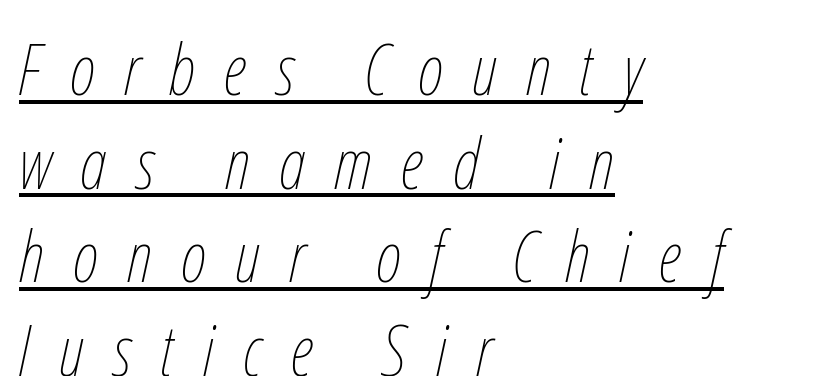
Is there much room between lines? A standard amount, neither cramped nor airy. The font sits on the lighter half of the weight spectrum, regular included. This rendering uses left alignment, leaving the right contour irregular. Looks like someone drew a line under every word here. The rendering inserts visible extra space after every character.
